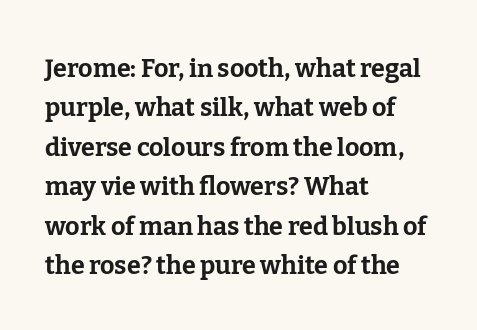
Q: Is the text bold? A: Yes.
Q: Is the text italic (slanted)? A: No, it is upright.
Q: Is the text underlined? A: No.
Q: How is the paragraph aligned? A: Left-aligned.
Q: Is the spacing between letters normal or unusually wide? A: Normal.
Q: Is the spacing between lines tight, normal or loose? A: Normal.
